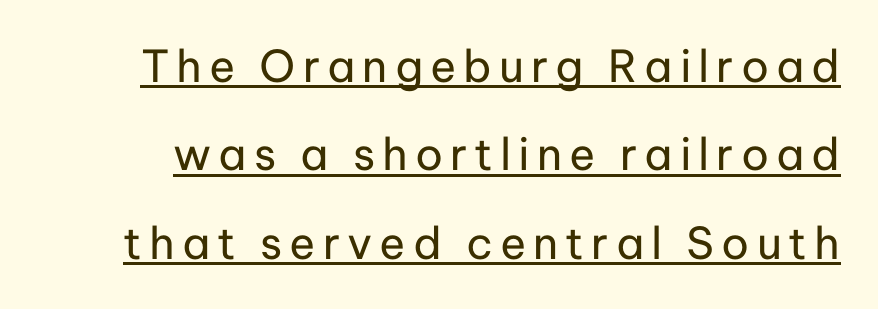
Q: Is the text bold? A: No.
Q: Is the text italic (slanted)? A: No, it is upright.
Q: Is the typeface a serif or a sans-serif typeface? A: Sans-serif.
Q: Is the text underlined? A: Yes.
Q: Is the spacing between lines tight, normal or loose? A: Loose.
Q: Width (condensed, normal, or wide)? A: Normal.
Q: Stroke contrast? A: Low.
Q: x-height? A: Medium.
Q: Monospaced? A: No.
